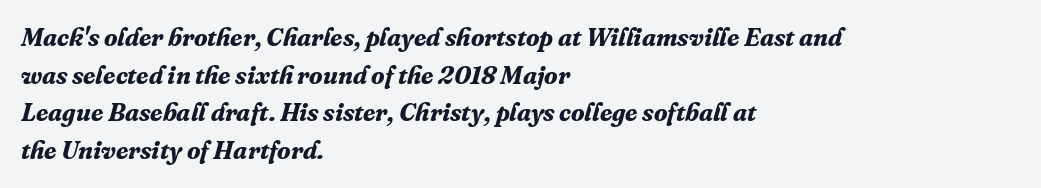
{"italic": "yes", "lean": "right", "slant_degrees": 16, "bold": "yes", "underline": "no", "align": "left", "line_spacing": "normal", "line_spacing_ratio": 1.51, "letter_spacing": "normal", "letter_spacing_em": 0.0, "glyph_px": 25}
